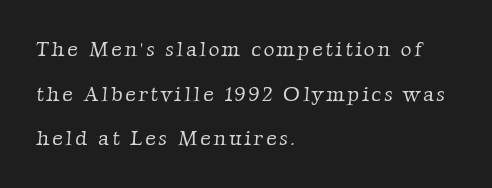
The image shows 21 px text type; set left-aligned, loose line spacing (2.13x), not underlined.
